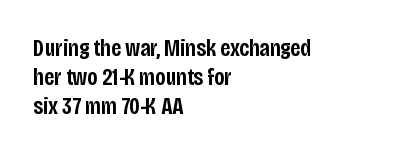
A fair bit of extra ink — the face is semibold, not bold. Reading down the block, your eye returns to a fixed left position each line. Style check: upright. Compared with typical body copy, the letter spacing here is the same. The passage shown is not underscored anywhere.
